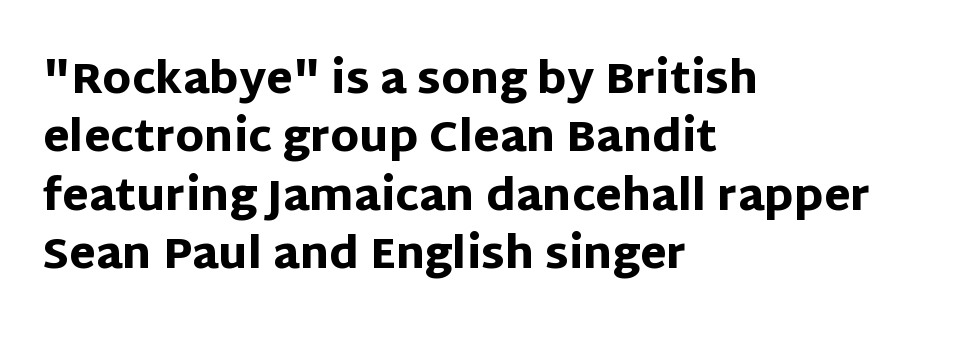
The image shows 43 px heavy sans-serif type, upright; set left-aligned, normal line spacing (1.36x), normal letter spacing, not underlined; low stroke contrast and a large x-height.
